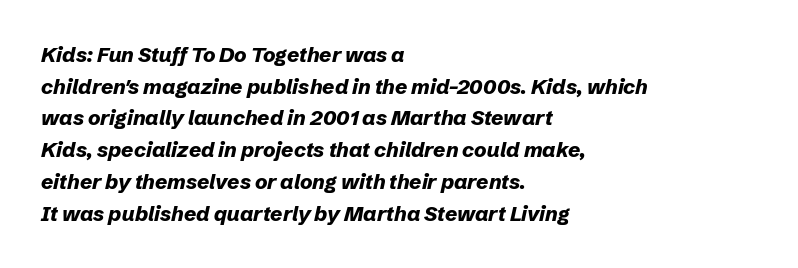
Posture: slanted. A typesetter would call this leading conventional body-copy spacing. Characters follow at the spacing the type designer built in. The face used here has the dense, thick strokes of a bold. The string is rendered with underlining switched off.
